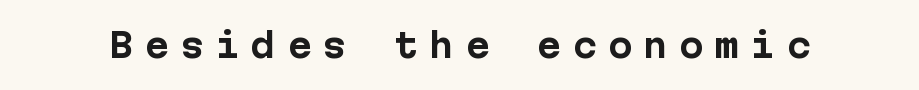
The image shows 33 px bold sans-serif type, upright, monospaced; set unusually wide letter spacing (+0.33 em), not underlined; low stroke contrast and a medium x-height.
